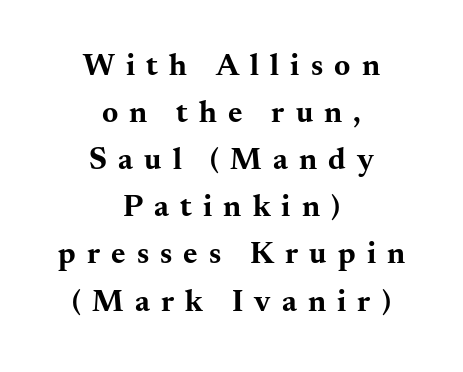
The image shows 31 px bold, wide serif type, upright; set centered, normal line spacing (1.52x), unusually wide letter spacing (+0.36 em), not underlined; medium stroke contrast and a small x-height.
